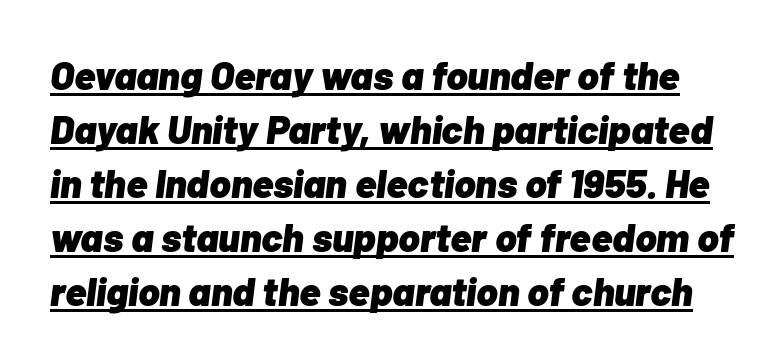
Compared with typical body copy, the letter spacing here is the same. Evenly set lines give the paragraph a standard silhouette. Honestly, the underline is the first thing you notice here. These lines were composed using italics.
